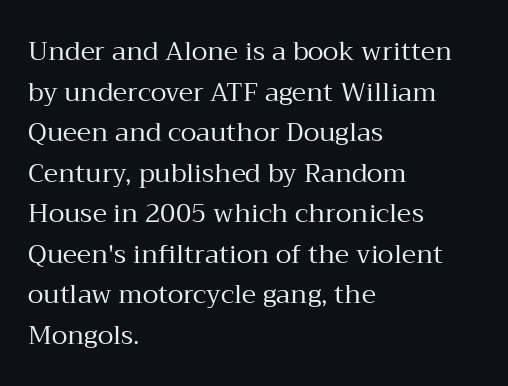
Q: Is the text bold? A: No.
Q: Is the text italic (slanted)? A: No, it is upright.
Q: Is the text underlined? A: No.
Q: How is the paragraph aligned? A: Left-aligned.
Q: Is the spacing between letters normal or unusually wide? A: Normal.
Q: Is the spacing between lines tight, normal or loose? A: Normal.
